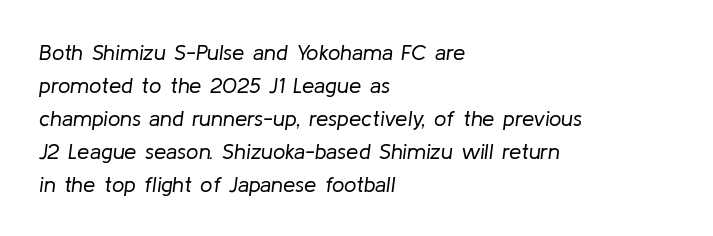
Q: Is the text bold? A: No.
Q: Is the text italic (slanted)? A: Yes, it leans right by about 8 degrees.
Q: Is the text underlined? A: No.
Q: How is the paragraph aligned? A: Left-aligned.
Q: Is the spacing between letters normal or unusually wide? A: Normal.
Q: Is the spacing between lines tight, normal or loose? A: Normal.
